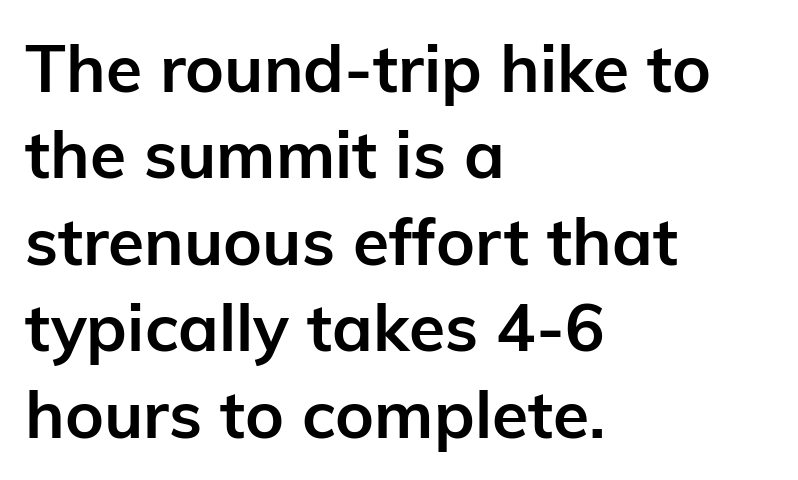
Q: Is the text bold? A: Yes.
Q: Is the text italic (slanted)? A: No, it is upright.
Q: Is the typeface a serif or a sans-serif typeface? A: Sans-serif.
Q: Is the text underlined? A: No.
Q: How is the paragraph aligned? A: Left-aligned.
Q: Is the spacing between letters normal or unusually wide? A: Normal.
Q: Is the spacing between lines tight, normal or loose? A: Normal.
Q: Width (condensed, normal, or wide)? A: Normal.
Q: Stroke contrast? A: Low.
Q: x-height? A: Medium.
Q: Monospaced? A: No.
